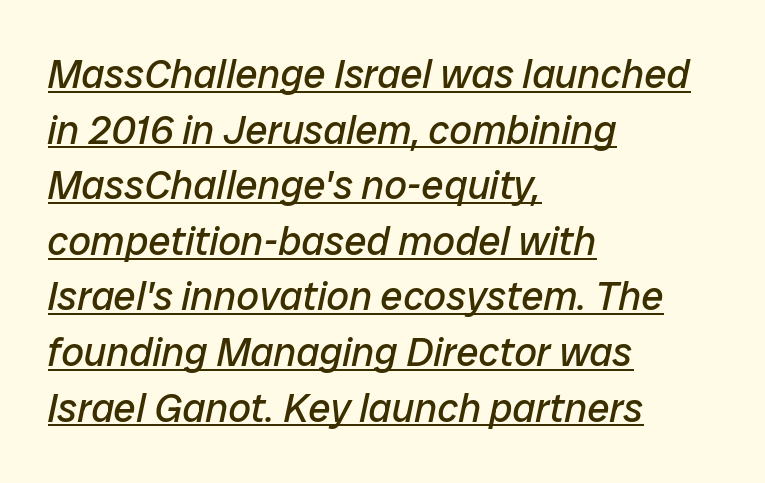
The image shows 40 px regular-weight type, italic (leaning right); set left-aligned, normal line spacing (1.39x), normal letter spacing, underlined; low stroke contrast and a medium x-height.
